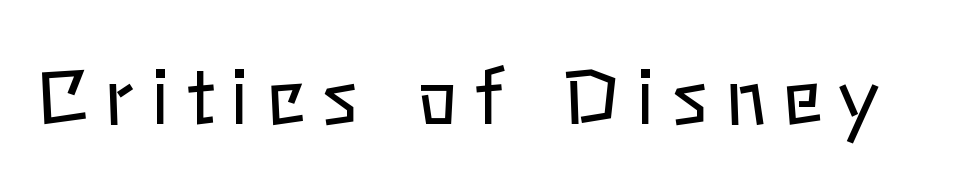
Nobody drew a line under any word here. In terms of letterspacing, this is a distinctly airy, spread setting. Every stem runs plumb, perpendicular to the baseline. This is not heavy type; no bold has been used. Looks like regular typesetting: each glyph gets only the width it needs.
